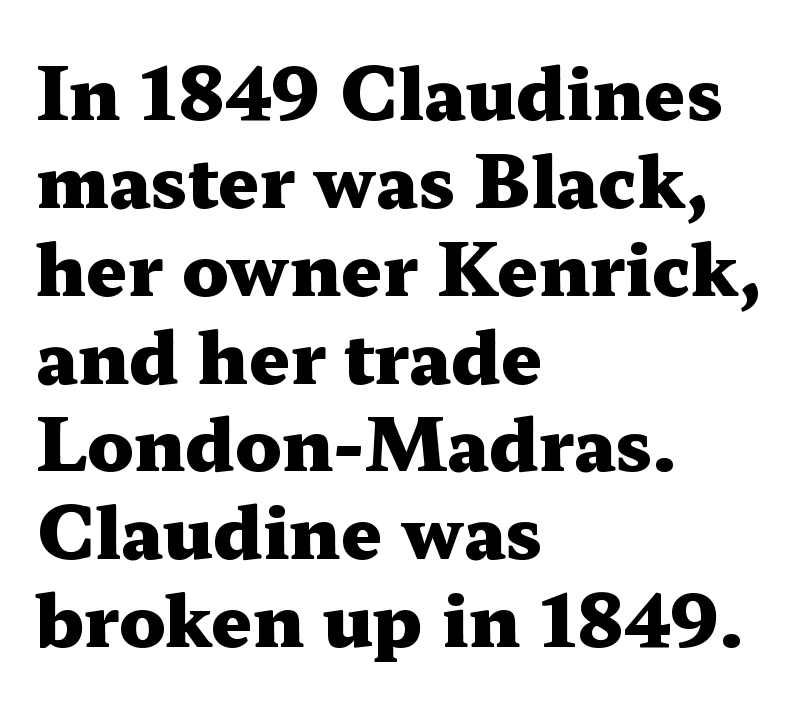
Has an underline been added? It has not. The typesetting leans heavy: a genuine bold. This sample has the flowing, uneven cadence of proportional lettering. The letters stand straight up with perfectly vertical stems. What kind of face is this? One with serifs.
